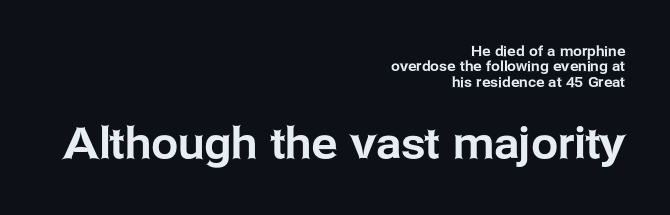
The image shows 43 px sans-serif type, upright; set right-aligned, tight line spacing (1.09x), normal letter spacing, not underlined; the second (bottom) block is 3.07x larger; low stroke contrast and a medium x-height.
